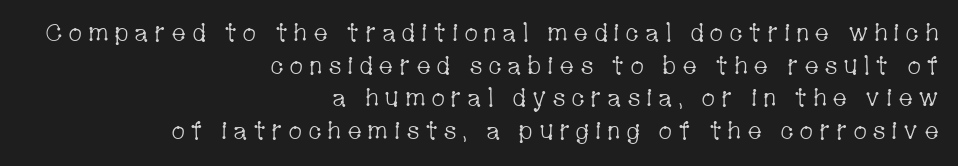
Q: Is the text bold? A: No.
Q: Is the text italic (slanted)? A: No, it is upright.
Q: Is the text underlined? A: No.
Q: How is the paragraph aligned? A: Right-aligned.
Q: Is the spacing between letters normal or unusually wide? A: Unusually wide.
Q: Is the spacing between lines tight, normal or loose? A: Normal.
